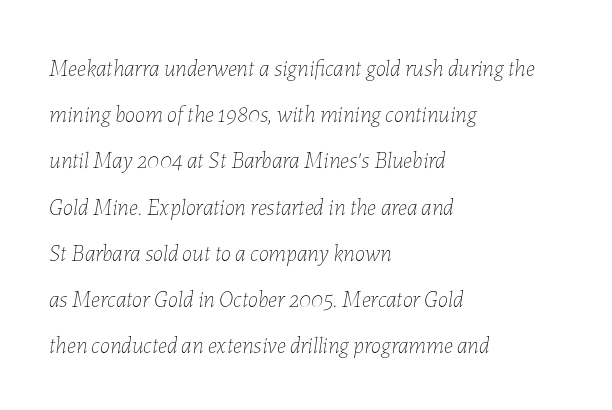
Each new line begins a long way beneath the previous one. Leftover space on each line is placed entirely after the last word. Descenders are the only things crossing below the line. Nothing heavy about these letters — not bold at all. The rendering keeps characters at their native spacing. Italic? Definitely — the glyphs are oblique.
